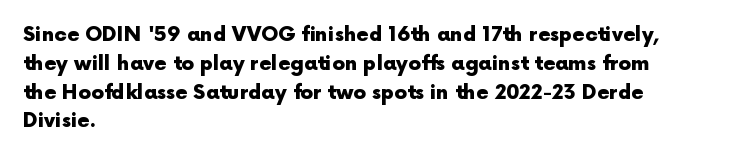
Q: Is the text bold? A: Yes.
Q: Is the text italic (slanted)? A: No, it is upright.
Q: Is the text underlined? A: No.
Q: How is the paragraph aligned? A: Left-aligned.
Q: Is the spacing between letters normal or unusually wide? A: Normal.
Q: Is the spacing between lines tight, normal or loose? A: Normal.
